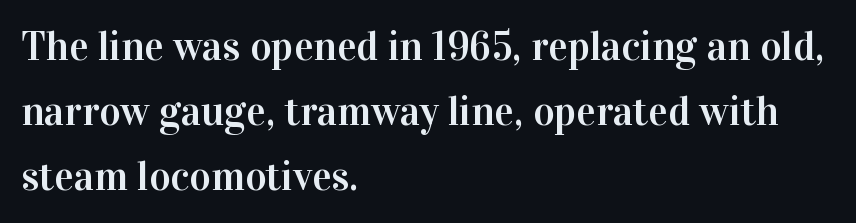
The image shows 41 px serif type, upright; set left-aligned, normal line spacing (1.58x), normal letter spacing, not underlined; high stroke contrast and a medium x-height.
